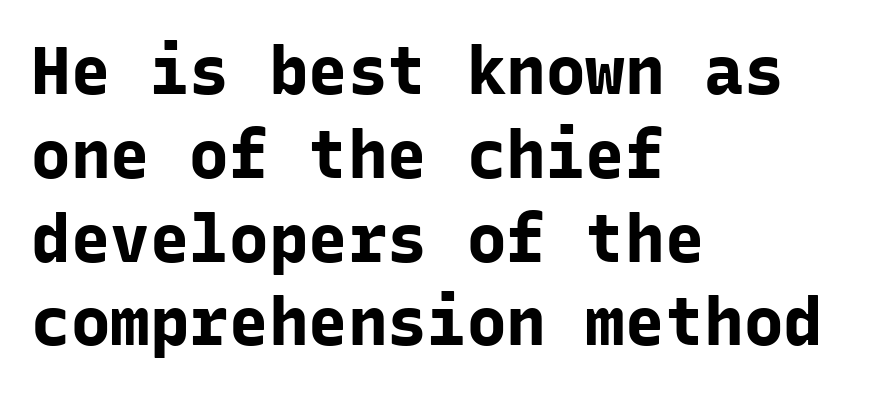
{"serif": "no", "italic": "no", "bold": "yes", "weight": "bold", "width": "normal", "stroke_contrast": "low", "x_height": "medium", "monospaced": "yes", "underline": "no", "align": "left", "line_spacing": "normal", "line_spacing_ratio": 1.27, "letter_spacing": "normal", "letter_spacing_em": 0.0, "glyph_px": 66}
